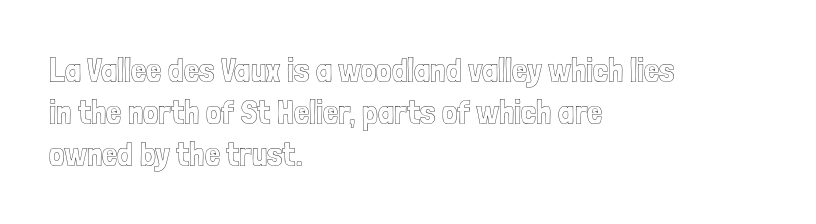
{"italic": "no", "width": "condensed", "x_height": "medium", "monospaced": "no", "underline": "no", "align": "left", "line_spacing_ratio": 1.23, "letter_spacing": "normal", "letter_spacing_em": 0.0, "glyph_px": 34}
